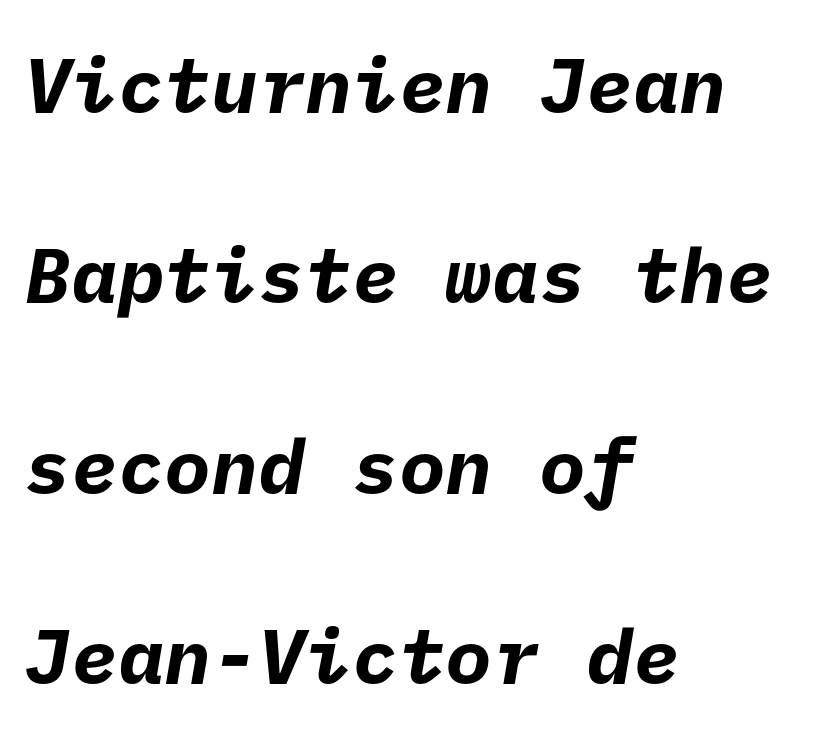
{"serif": "no", "bold": "yes", "weight": "bold", "width": "normal", "stroke_contrast": "low", "x_height": "medium", "underline": "no", "align": "left", "line_spacing": "loose", "line_spacing_ratio": 2.44, "letter_spacing": "normal", "letter_spacing_em": 0.0, "glyph_px": 78}
